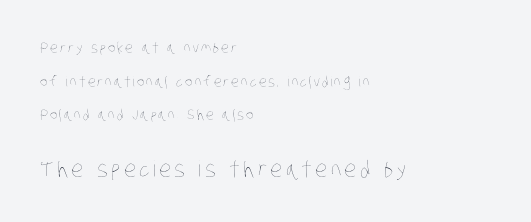
Q: Is the text bold? A: No.
Q: Is the text underlined? A: No.
Q: How is the paragraph aligned? A: Left-aligned.
Q: Is the spacing between lines tight, normal or loose? A: Loose.
Q: Which block of text is set in a larger size, the first (top) or the second (bottom)? A: The second (bottom) one.
